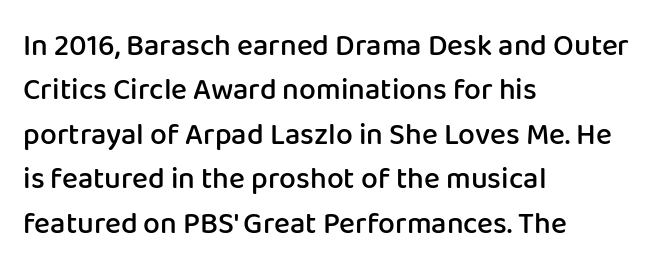
The image shows 30 px semibold sans-serif type, upright; set left-aligned, normal line spacing (1.48x), normal letter spacing, not underlined; low stroke contrast and a medium x-height.
